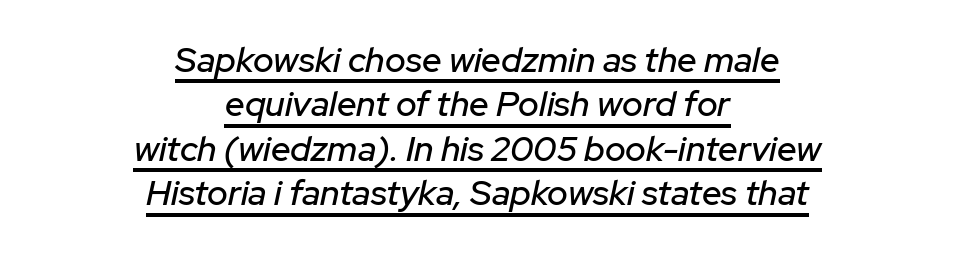
What's the leading like? Ordinary, nothing unusual. The passage shown is typed in a proportional face where columns would drift. When letters slant like this, we call the style italic. This sample uses plain, unmodified letter spacing. Like a heading marked for emphasis, these lines bear an underscore.
